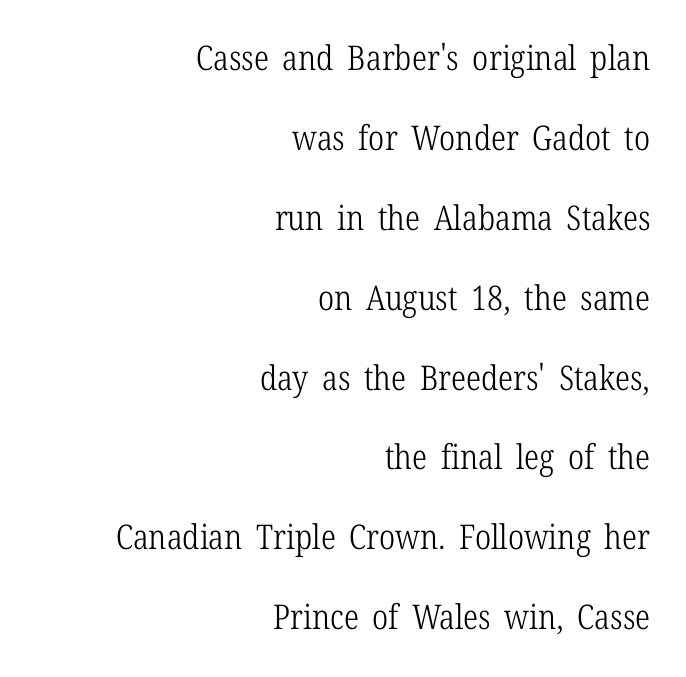
{"serif": "yes", "italic": "no", "bold": "no", "weight": "light", "width": "condensed", "stroke_contrast": "low", "x_height": "medium", "monospaced": "no", "underline": "no", "align": "right", "line_spacing": "loose", "line_spacing_ratio": 2.35, "letter_spacing": "normal", "letter_spacing_em": 0.0, "glyph_px": 34}
